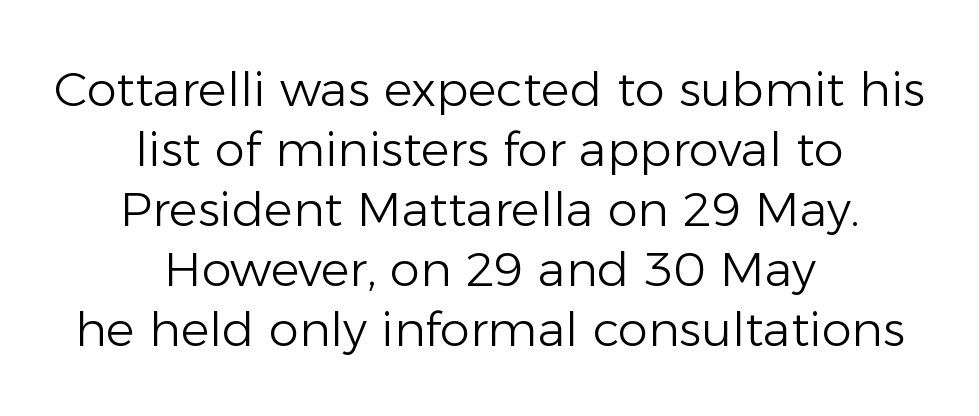
{"serif": "no", "italic": "no", "bold": "no", "weight": "light", "width": "normal", "stroke_contrast": "low", "x_height": "medium", "monospaced": "no", "underline": "no", "align": "center", "line_spacing": "normal", "line_spacing_ratio": 1.25, "letter_spacing": "normal", "letter_spacing_em": 0.0, "glyph_px": 48}
